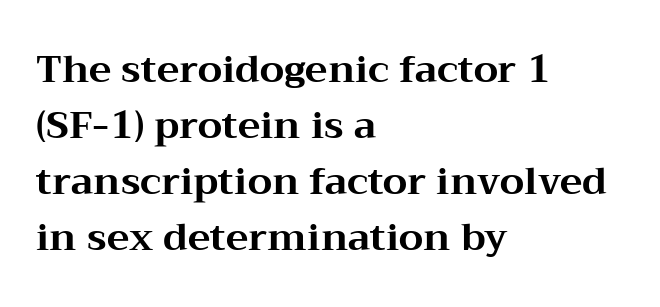
Q: Is the text bold? A: Yes.
Q: Is the text italic (slanted)? A: No, it is upright.
Q: Is the typeface a serif or a sans-serif typeface? A: Serif.
Q: Is the text underlined? A: No.
Q: How is the paragraph aligned? A: Left-aligned.
Q: Is the spacing between letters normal or unusually wide? A: Normal.
Q: Is the spacing between lines tight, normal or loose? A: Normal.
Q: Width (condensed, normal, or wide)? A: Wide.
Q: Stroke contrast? A: Medium.
Q: x-height? A: Medium.
Q: Monospaced? A: No.
